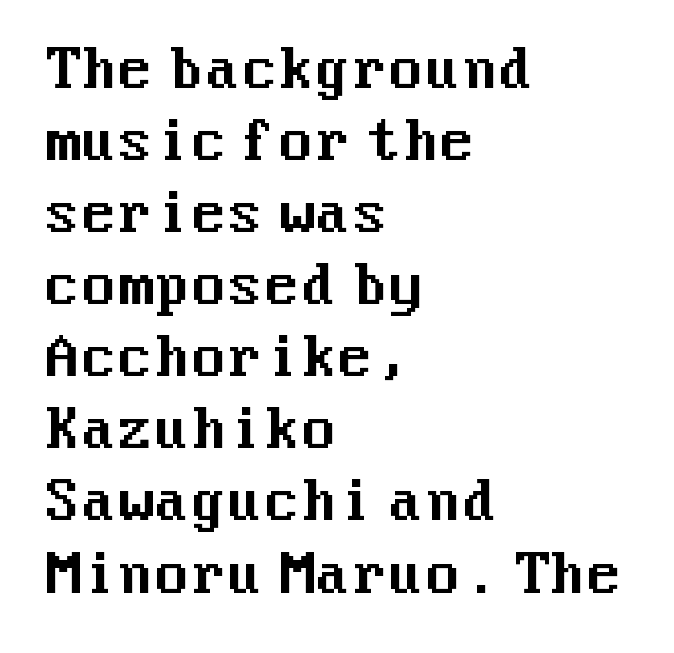
Q: Is the text italic (slanted)? A: No, it is upright.
Q: Is the typeface a serif or a sans-serif typeface? A: Sans-serif.
Q: Is the text underlined? A: No.
Q: How is the paragraph aligned? A: Left-aligned.
Q: Is the spacing between letters normal or unusually wide? A: Normal.
Q: Is the spacing between lines tight, normal or loose? A: Normal.
Q: Width (condensed, normal, or wide)? A: Normal.
Q: Stroke contrast? A: Medium.
Q: x-height? A: Medium.
